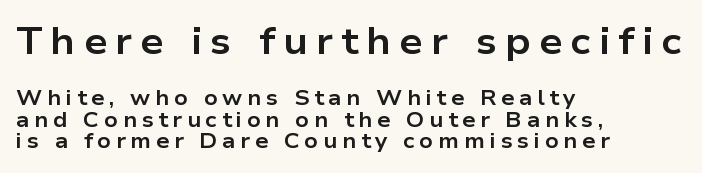
The image shows 37 px bold, wide sans-serif type, upright; set left-aligned, tight line spacing (1.02x), unusually wide letter spacing (+0.22 em), not underlined; the first (top) block is 1.76x larger; low stroke contrast and a medium x-height.
